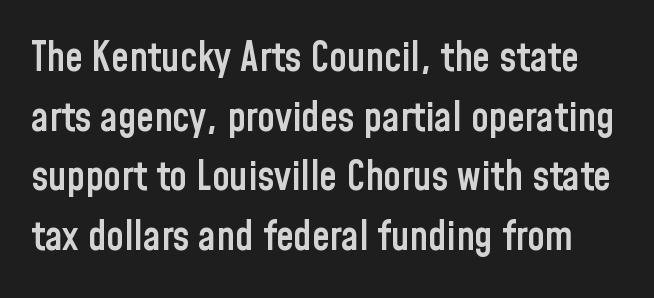
The image shows 40 px semibold, condensed sans-serif type, upright; set normal line spacing (1.49x), normal letter spacing, not underlined; low stroke contrast and a medium x-height.
